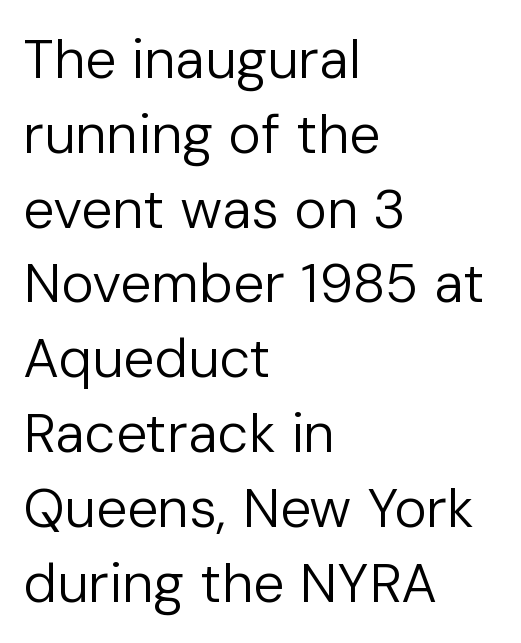
Q: Is the text bold? A: No.
Q: Is the text italic (slanted)? A: No, it is upright.
Q: Is the typeface a serif or a sans-serif typeface? A: Sans-serif.
Q: Is the text underlined? A: No.
Q: How is the paragraph aligned? A: Left-aligned.
Q: Is the spacing between letters normal or unusually wide? A: Normal.
Q: Is the spacing between lines tight, normal or loose? A: Normal.
Q: Width (condensed, normal, or wide)? A: Normal.
Q: Stroke contrast? A: Low.
Q: x-height? A: Medium.
Q: Monospaced? A: No.
